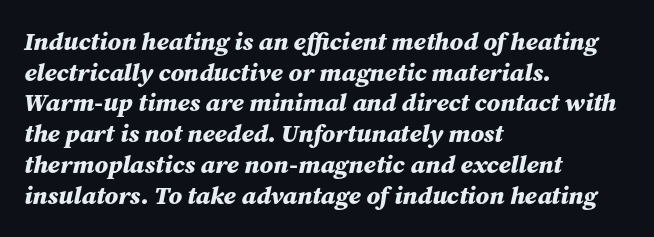
Q: Is the text bold? A: Yes.
Q: Is the text italic (slanted)? A: Yes, it leans right by about 12 degrees.
Q: Is the text underlined? A: No.
Q: How is the paragraph aligned? A: Left-aligned.
Q: Is the spacing between letters normal or unusually wide? A: Normal.
